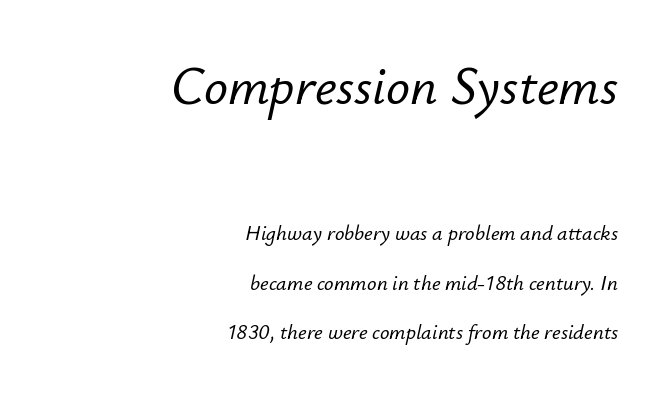
{"italic": "yes", "lean": "right", "slant_degrees": 12, "width": "normal", "stroke_contrast": "low", "x_height": "small", "monospaced": "no", "underline": "no", "align": "right", "line_spacing": "loose", "line_spacing_ratio": 2.38, "letter_spacing": "normal", "letter_spacing_em": 0.0, "larger_block": "first", "size_ratio": 2.52, "glyph_px": 53}
